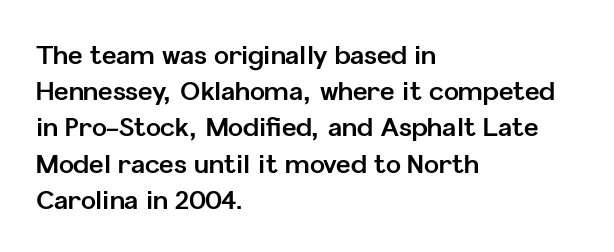
Q: Is the text bold? A: Yes.
Q: Is the text italic (slanted)? A: No, it is upright.
Q: Is the text underlined? A: No.
Q: How is the paragraph aligned? A: Left-aligned.
Q: Is the spacing between letters normal or unusually wide? A: Normal.
Q: Is the spacing between lines tight, normal or loose? A: Normal.
